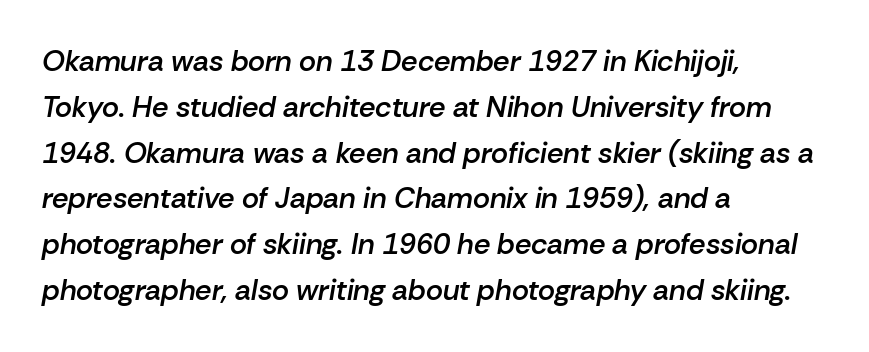
{"italic": "yes", "lean": "right", "slant_degrees": 10, "bold": "semi", "weight": "semibold", "width": "normal", "stroke_contrast": "low", "x_height": "medium", "monospaced": "no", "underline": "no", "align": "left", "line_spacing": "normal", "line_spacing_ratio": 1.58, "letter_spacing": "normal", "letter_spacing_em": 0.0, "glyph_px": 29}
